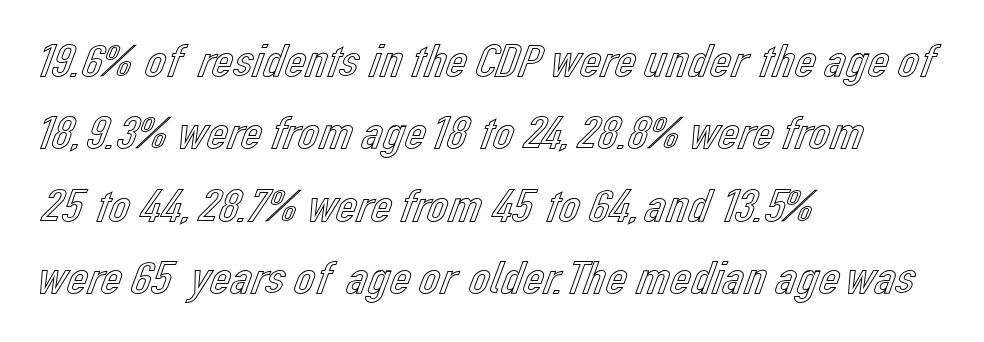
Students, observe: this is what conventionally led text looks like. The baseline area is clear. A typesetter would call this proportional, since set widths differ per character. Reading down the block, your eye returns to a fixed left position each line. Each word holds together tightly as a unit, with standard inter-letter gaps.
